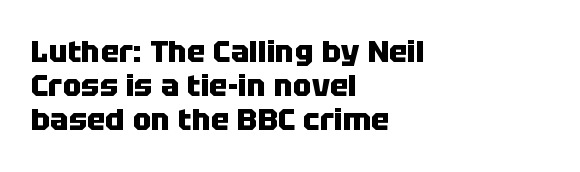
Q: Is the text bold? A: Yes.
Q: Is the text italic (slanted)? A: No, it is upright.
Q: Is the typeface a serif or a sans-serif typeface? A: Sans-serif.
Q: Is the text underlined? A: No.
Q: How is the paragraph aligned? A: Left-aligned.
Q: Is the spacing between letters normal or unusually wide? A: Normal.
Q: Is the spacing between lines tight, normal or loose? A: Tight.
Q: Width (condensed, normal, or wide)? A: Normal.
Q: Stroke contrast? A: Low.
Q: x-height? A: Large.
Q: Monospaced? A: No.
